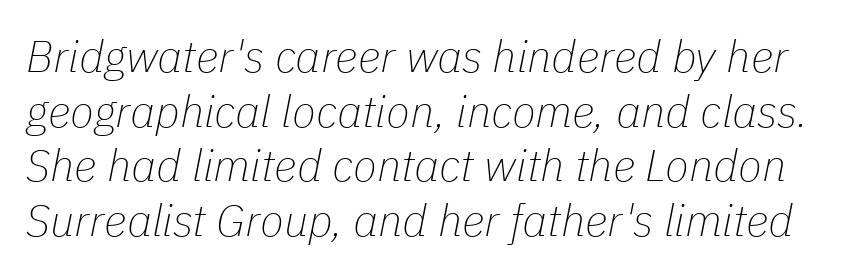
{"italic": "yes", "lean": "right", "slant_degrees": 11, "bold": "no", "weight": "thin", "width": "normal", "stroke_contrast": "low", "x_height": "medium", "monospaced": "no", "underline": "no", "line_spacing_ratio": 1.24, "letter_spacing": "normal", "letter_spacing_em": 0.0, "glyph_px": 44}
